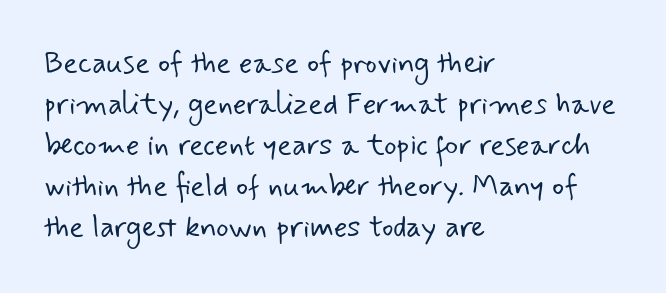
Q: Is the text bold? A: No.
Q: Is the typeface a serif or a sans-serif typeface? A: Sans-serif.
Q: Is the text underlined? A: No.
Q: How is the paragraph aligned? A: Left-aligned.
Q: Is the spacing between letters normal or unusually wide? A: Normal.
Q: Is the spacing between lines tight, normal or loose? A: Normal.
Q: Width (condensed, normal, or wide)? A: Normal.
Q: Stroke contrast? A: Low.
Q: x-height? A: Small.
Q: Monospaced? A: No.
